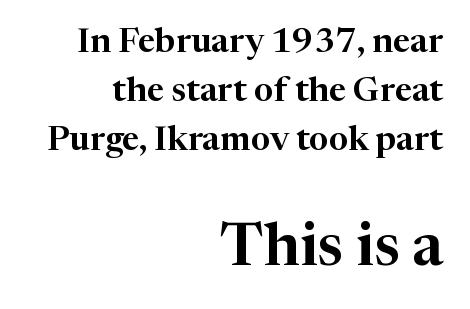
The image shows 59 px serif type, upright; set right-aligned, normal line spacing (1.44x), normal letter spacing, not underlined; the second (bottom) block is 1.74x larger; high stroke contrast and a medium x-height.
